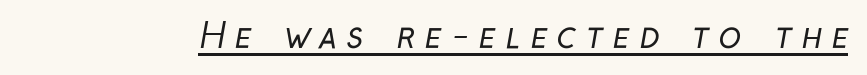
{"serif": "no", "bold": "no", "weight": "regular", "width": "condensed", "stroke_contrast": "low", "x_height": "medium", "monospaced": "no", "underline": "yes", "letter_spacing": "wide", "letter_spacing_em": 0.28, "glyph_px": 34}
